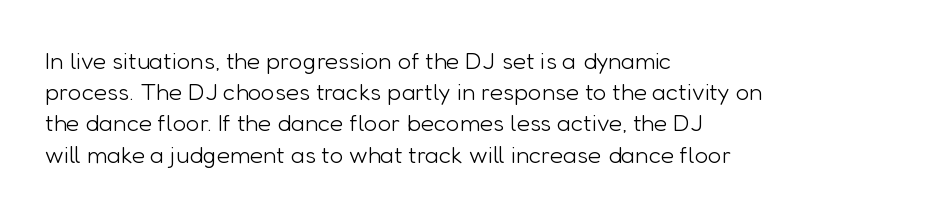
Q: Is the text bold? A: No.
Q: Is the text italic (slanted)? A: No, it is upright.
Q: Is the text underlined? A: No.
Q: How is the paragraph aligned? A: Left-aligned.
Q: Is the spacing between letters normal or unusually wide? A: Normal.
Q: Is the spacing between lines tight, normal or loose? A: Normal.
